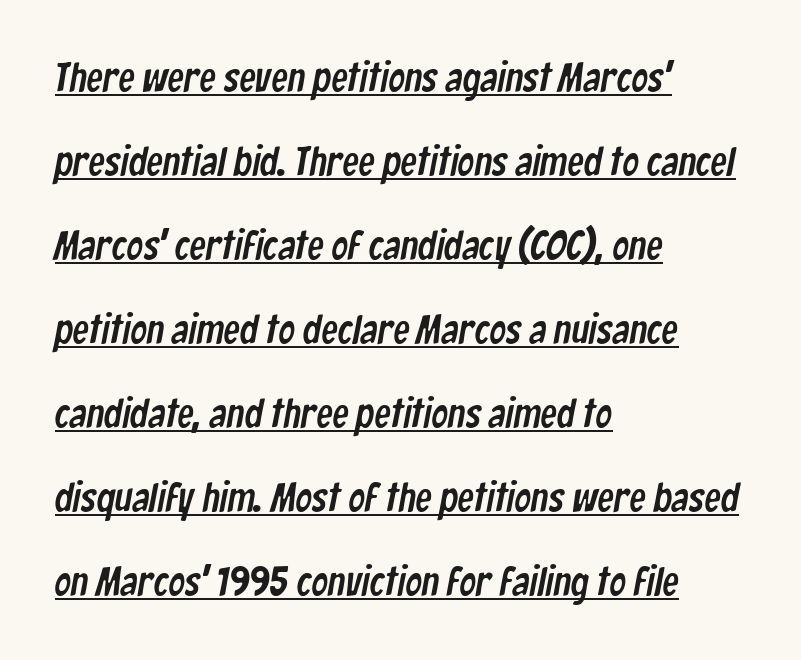
{"serif": "no", "width": "condensed", "stroke_contrast": "low", "x_height": "medium", "monospaced": "no", "underline": "yes", "align": "left", "line_spacing": "loose", "line_spacing_ratio": 2.05, "letter_spacing": "normal", "letter_spacing_em": 0.0, "glyph_px": 41}
